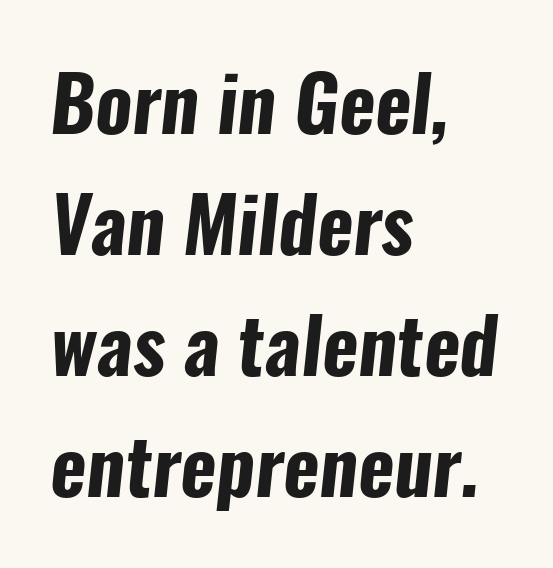
Q: Is the text bold? A: Yes.
Q: Is the typeface a serif or a sans-serif typeface? A: Sans-serif.
Q: Is the text underlined? A: No.
Q: How is the paragraph aligned? A: Left-aligned.
Q: Is the spacing between letters normal or unusually wide? A: Normal.
Q: Is the spacing between lines tight, normal or loose? A: Normal.
Q: Width (condensed, normal, or wide)? A: Condensed.
Q: Stroke contrast? A: Low.
Q: x-height? A: Medium.
Q: Monospaced? A: No.
